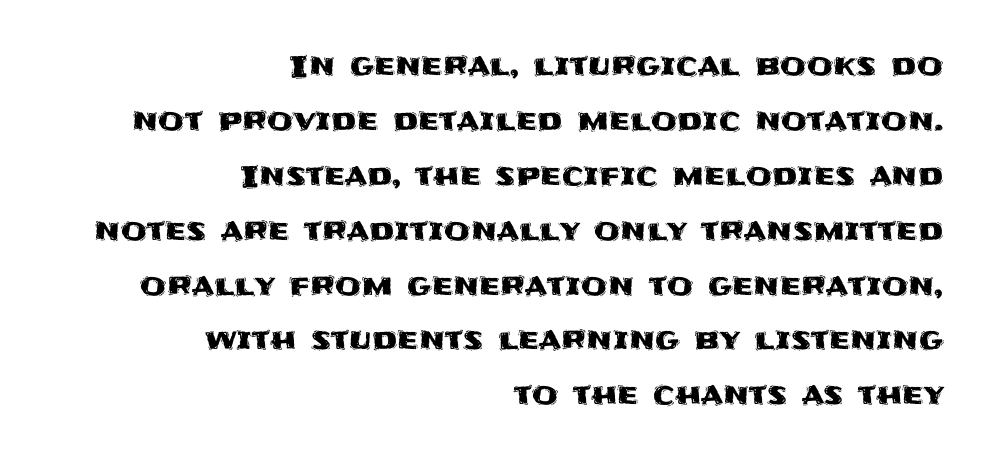
The image shows 30 px sans-serif type, upright; set right-aligned, line spacing 1.83x, normal letter spacing, not underlined; medium stroke contrast and a large x-height.
